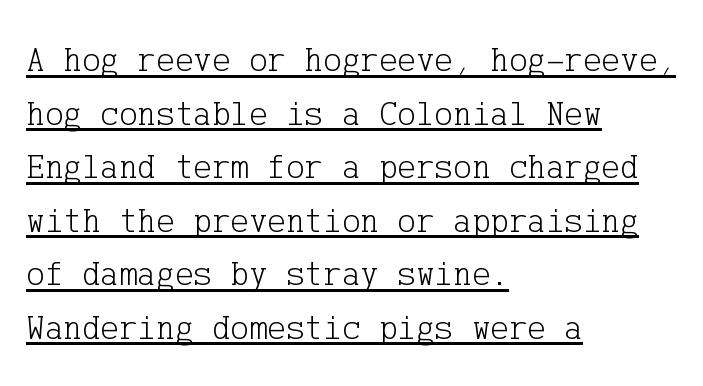
The image shows 35 px light serif type, upright; set left-aligned, normal line spacing (1.53x), normal letter spacing, underlined; low stroke contrast and a medium x-height.
